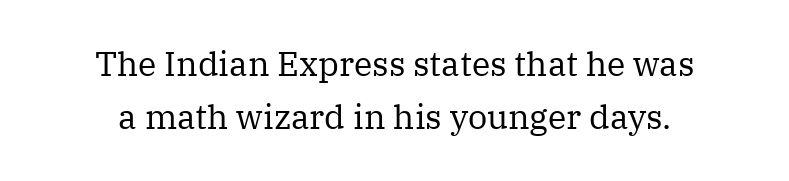
{"serif": "yes", "italic": "no", "bold": "no", "weight": "regular", "width": "normal", "stroke_contrast": "medium", "x_height": "medium", "monospaced": "no", "underline": "no", "align": "center", "line_spacing": "normal", "line_spacing_ratio": 1.57, "letter_spacing": "normal", "letter_spacing_em": 0.0, "glyph_px": 34}
